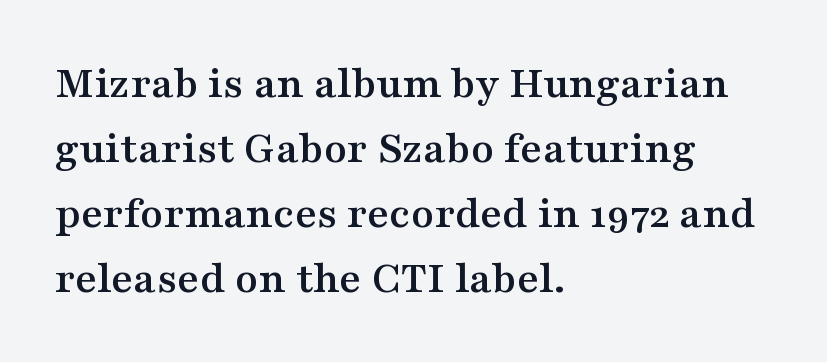
Q: Is the text italic (slanted)? A: No, it is upright.
Q: Is the typeface a serif or a sans-serif typeface? A: Serif.
Q: Is the text underlined? A: No.
Q: How is the paragraph aligned? A: Left-aligned.
Q: Is the spacing between letters normal or unusually wide? A: Normal.
Q: Is the spacing between lines tight, normal or loose? A: Normal.
Q: Width (condensed, normal, or wide)? A: Wide.
Q: Stroke contrast? A: Medium.
Q: x-height? A: Medium.
Q: Monospaced? A: No.
